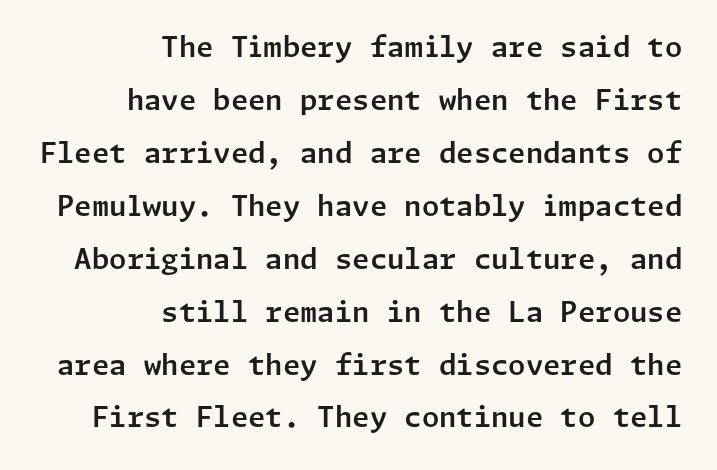
The image shows 28 px sans-serif type, upright; set right-aligned, line spacing 1.89x, normal letter spacing, not underlined; low stroke contrast and a medium x-height.
